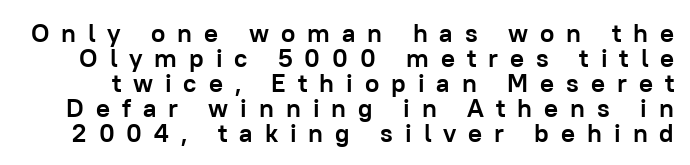
Q: Is the text bold? A: Yes.
Q: Is the text italic (slanted)? A: No, it is upright.
Q: Is the text underlined? A: No.
Q: Is the spacing between letters normal or unusually wide? A: Unusually wide.
Q: Is the spacing between lines tight, normal or loose? A: Tight.
